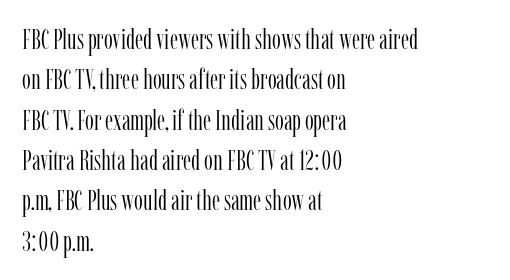
A classic flush-left, rag-right setting is used for this passage. Students, observe: this is what conventionally led text looks like. The typeface chosen for these lines features serifs. Nobody touched the tracking dial on this one.
